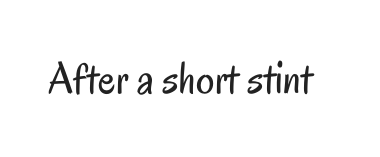
{"serif": "no", "italic": "no", "bold": "no", "weight": "regular", "width": "condensed", "stroke_contrast": "low", "x_height": "small", "monospaced": "no", "underline": "no", "letter_spacing": "normal", "letter_spacing_em": 0.0, "glyph_px": 46}
